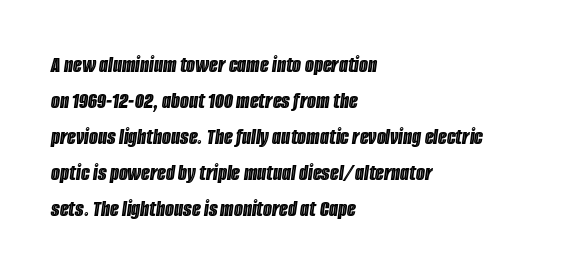
Q: Is the text italic (slanted)? A: Yes, it leans right by about 8 degrees.
Q: Is the text underlined? A: No.
Q: How is the paragraph aligned? A: Left-aligned.
Q: Is the spacing between letters normal or unusually wide? A: Normal.
Q: Is the spacing between lines tight, normal or loose? A: Normal.
